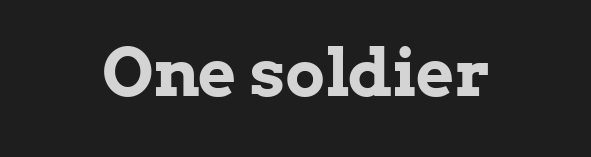
Heft: maximum for text — a bold. The font family rendered here belongs to the serif group. A typesetter would mark this as roman, not italic. Letter spacing: default.
